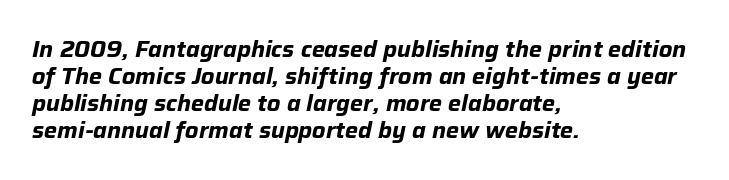
The image shows 22 px bold type, italic (leaning right); set left-aligned, line spacing 1.22x, normal letter spacing, not underlined.
